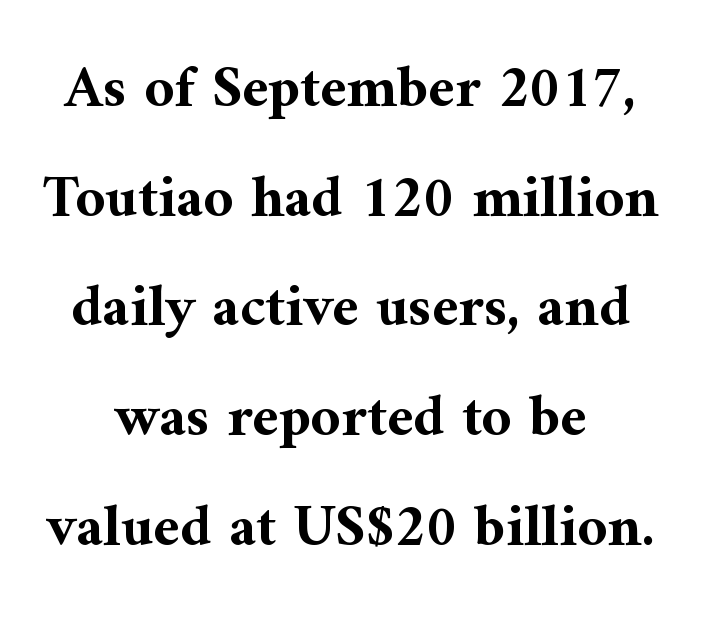
{"serif": "yes", "italic": "no", "bold": "yes", "weight": "bold", "width": "normal", "stroke_contrast": "medium", "x_height": "medium", "monospaced": "no", "underline": "no", "align": "center", "line_spacing_ratio": 1.86, "letter_spacing": "normal", "letter_spacing_em": 0.0, "glyph_px": 59}
